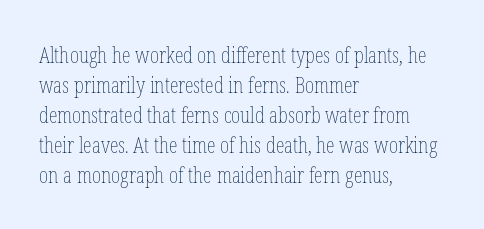
{"italic": "no", "bold": "no", "underline": "no", "align": "left", "line_spacing": "normal", "line_spacing_ratio": 1.36, "letter_spacing": "normal", "letter_spacing_em": 0.0, "glyph_px": 22}
